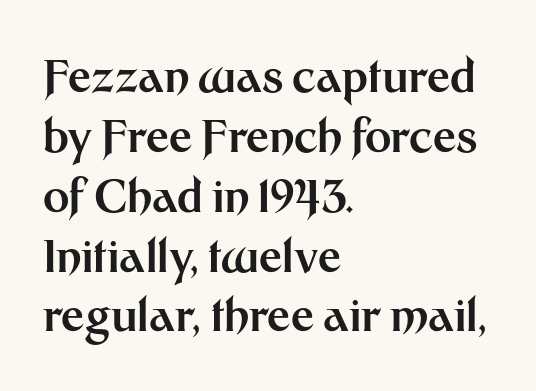
Q: Is the text bold? A: Yes.
Q: Is the text italic (slanted)? A: No, it is upright.
Q: Is the typeface a serif or a sans-serif typeface? A: Sans-serif.
Q: Is the text underlined? A: No.
Q: How is the paragraph aligned? A: Left-aligned.
Q: Is the spacing between letters normal or unusually wide? A: Normal.
Q: Is the spacing between lines tight, normal or loose? A: Normal.
Q: Width (condensed, normal, or wide)? A: Normal.
Q: Stroke contrast? A: Medium.
Q: x-height? A: Medium.
Q: Monospaced? A: No.
